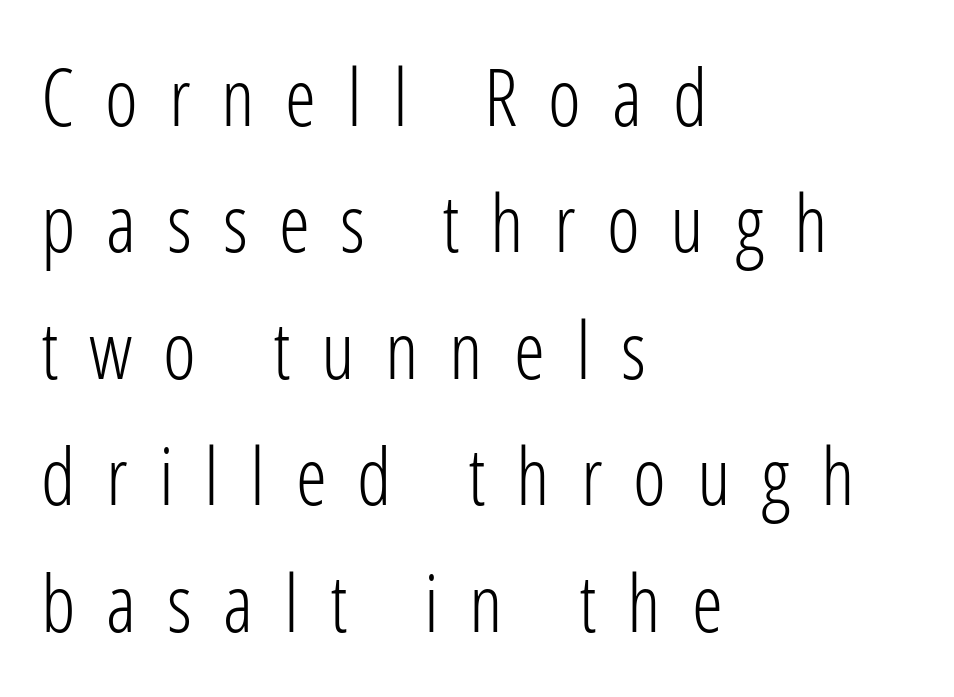
Q: Is the text bold? A: No.
Q: Is the text italic (slanted)? A: No, it is upright.
Q: Is the typeface a serif or a sans-serif typeface? A: Sans-serif.
Q: Is the text underlined? A: No.
Q: How is the paragraph aligned? A: Left-aligned.
Q: Is the spacing between letters normal or unusually wide? A: Unusually wide.
Q: Is the spacing between lines tight, normal or loose? A: Normal.
Q: Width (condensed, normal, or wide)? A: Condensed.
Q: Stroke contrast? A: Low.
Q: x-height? A: Medium.
Q: Monospaced? A: No.
